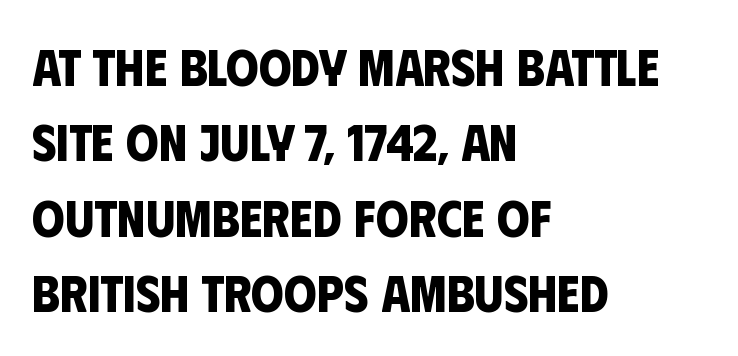
{"serif": "no", "bold": "yes", "weight": "bold", "width": "condensed", "stroke_contrast": "low", "x_height": "large", "monospaced": "no", "underline": "no", "align": "left", "line_spacing": "normal", "line_spacing_ratio": 1.45, "letter_spacing": "normal", "letter_spacing_em": 0.0, "glyph_px": 52}
